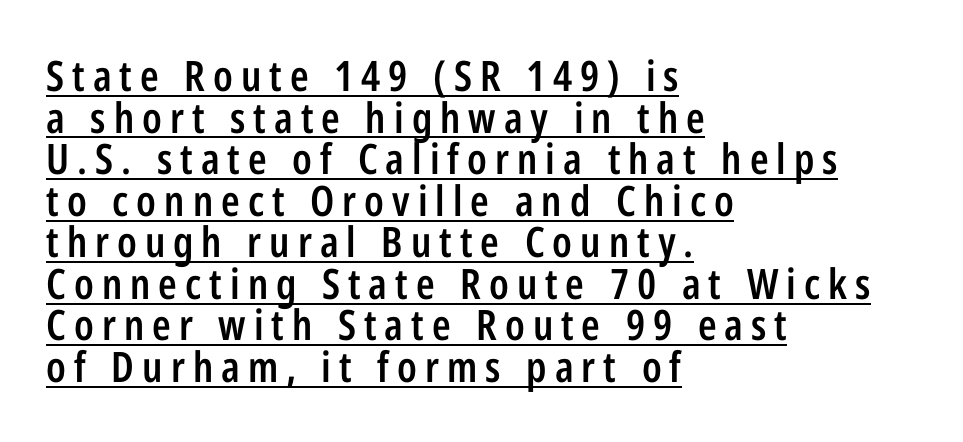
Q: Is the text bold? A: Semi-bold.
Q: Is the text italic (slanted)? A: No, it is upright.
Q: Is the typeface a serif or a sans-serif typeface? A: Sans-serif.
Q: Is the text underlined? A: Yes.
Q: How is the paragraph aligned? A: Left-aligned.
Q: Is the spacing between lines tight, normal or loose? A: Tight.
Q: Width (condensed, normal, or wide)? A: Condensed.
Q: Stroke contrast? A: Low.
Q: x-height? A: Medium.
Q: Monospaced? A: No.
